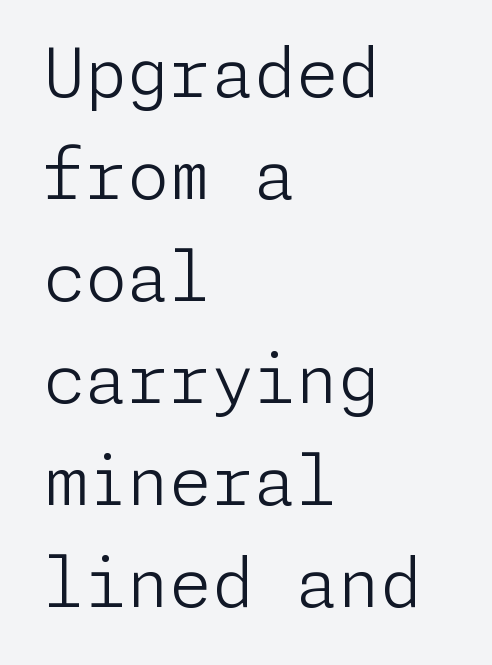
Q: Is the text bold? A: No.
Q: Is the text italic (slanted)? A: No, it is upright.
Q: Is the typeface a serif or a sans-serif typeface? A: Sans-serif.
Q: Is the text underlined? A: No.
Q: How is the paragraph aligned? A: Left-aligned.
Q: Is the spacing between letters normal or unusually wide? A: Normal.
Q: Is the spacing between lines tight, normal or loose? A: Normal.
Q: Width (condensed, normal, or wide)? A: Normal.
Q: Stroke contrast? A: Low.
Q: x-height? A: Medium.
